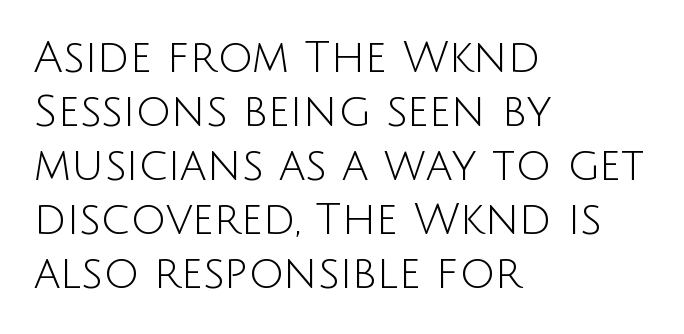
Notice how the stems are strictly vertical — no italics here. Underlining? Definitely not there. Typographically, this falls in the sans-serif category. Here the designer chose a conventional face with non-uniform glyph widths.
